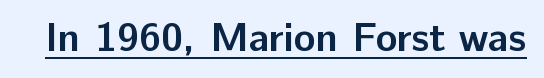
The image shows 41 px semibold sans-serif type, upright; set normal letter spacing, underlined; low stroke contrast and a medium x-height.
